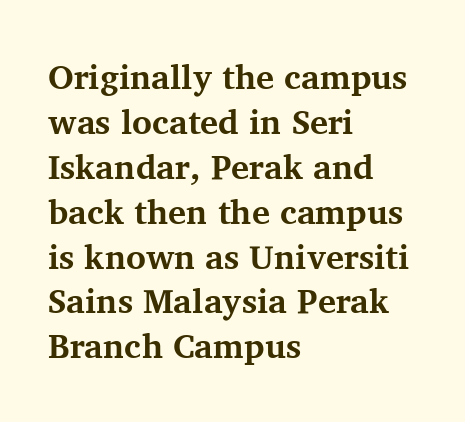
The image shows 34 px bold serif type, upright; set left-aligned, normal line spacing (1.32x), normal letter spacing, not underlined; medium stroke contrast and a medium x-height.
